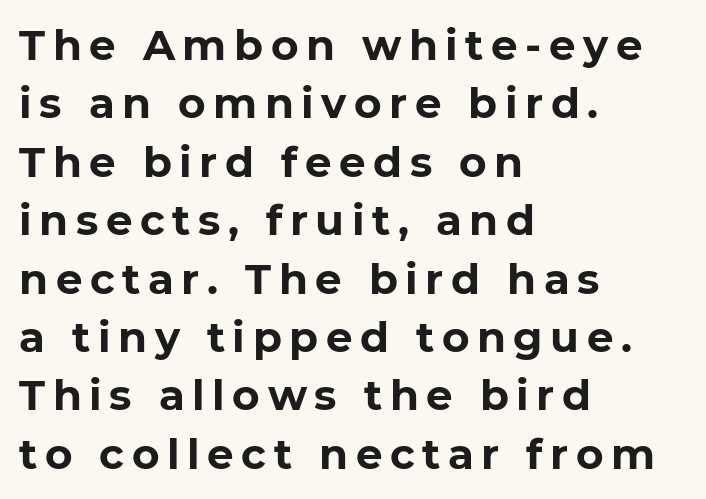
Rule under the text: the space is simply empty. Observe the absence of serifs on each vertical stroke in this sample. A typesetter would call this proportional, since set widths differ per character. Horizontally, the lines are justified to the leading edge only. You'd pick this weight for a headline — it's a proper bold. Successive baselines arrive at the customary interval.
